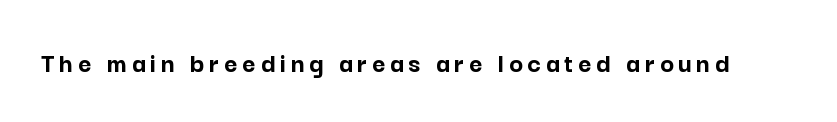
Examine the stroke ends and you'll find no serifs. The type sits square on the baseline with zero lean. Just letters on the line, the space beneath them empty. Think of a printed novel: that variable character pitch is what you see here. Heavy, bold letterforms.
